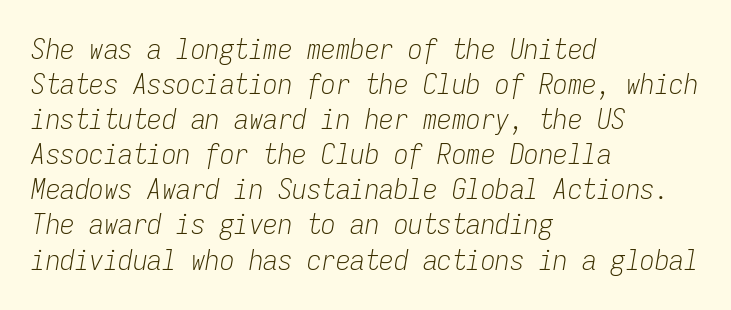
The image shows 29 px light, condensed type, italic (leaning right), monospaced; set left-aligned, line spacing 1.21x, normal letter spacing, not underlined; low stroke contrast and a medium x-height.
